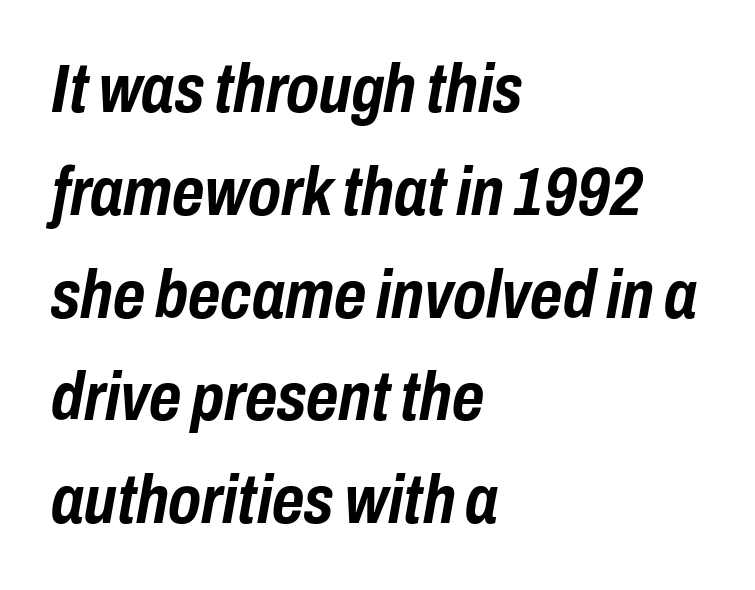
Q: Is the text bold? A: Yes.
Q: Is the text italic (slanted)? A: Yes, it leans right by about 10 degrees.
Q: Is the text underlined? A: No.
Q: How is the paragraph aligned? A: Left-aligned.
Q: Is the spacing between letters normal or unusually wide? A: Normal.
Q: Is the spacing between lines tight, normal or loose? A: Normal.
Q: Width (condensed, normal, or wide)? A: Condensed.
Q: Stroke contrast? A: Low.
Q: x-height? A: Medium.
Q: Monospaced? A: No.
